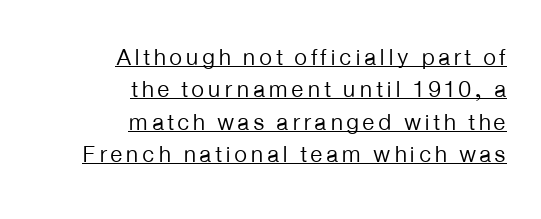
{"italic": "no", "bold": "no", "underline": "yes", "align": "right", "line_spacing": "normal", "line_spacing_ratio": 1.41, "glyph_px": 23}
